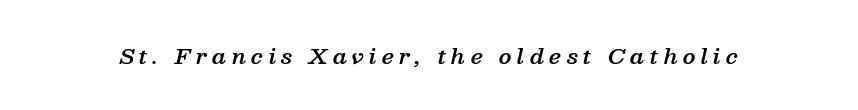
{"italic": "yes", "lean": "right", "slant_degrees": 13, "bold": "semi", "underline": "no", "letter_spacing": "wide", "letter_spacing_em": 0.25, "glyph_px": 21}
